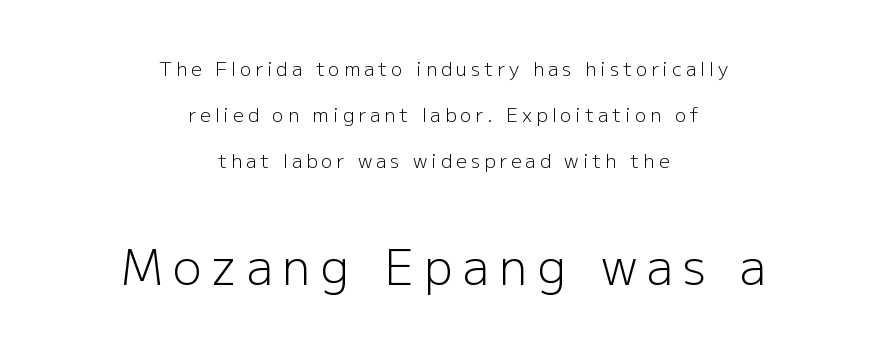
{"serif": "no", "italic": "no", "bold": "no", "weight": "light", "width": "normal", "stroke_contrast": "low", "x_height": "medium", "monospaced": "no", "underline": "no", "align": "center", "line_spacing": "loose", "line_spacing_ratio": 2.42, "letter_spacing": "wide", "letter_spacing_em": 0.21, "larger_block": "second", "size_ratio": 2.53, "glyph_px": 48}
